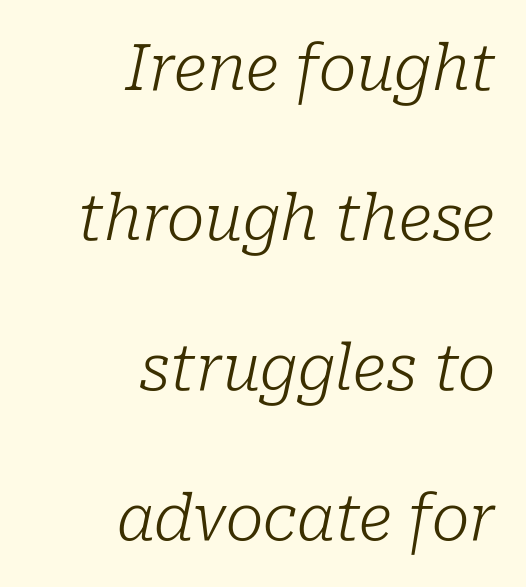
Q: Is the text bold? A: No.
Q: Is the text italic (slanted)? A: Yes, it leans right by about 10 degrees.
Q: Is the typeface a serif or a sans-serif typeface? A: Serif.
Q: Is the text underlined? A: No.
Q: How is the paragraph aligned? A: Right-aligned.
Q: Is the spacing between letters normal or unusually wide? A: Normal.
Q: Is the spacing between lines tight, normal or loose? A: Loose.
Q: Width (condensed, normal, or wide)? A: Normal.
Q: Stroke contrast? A: Low.
Q: x-height? A: Medium.
Q: Monospaced? A: No.
